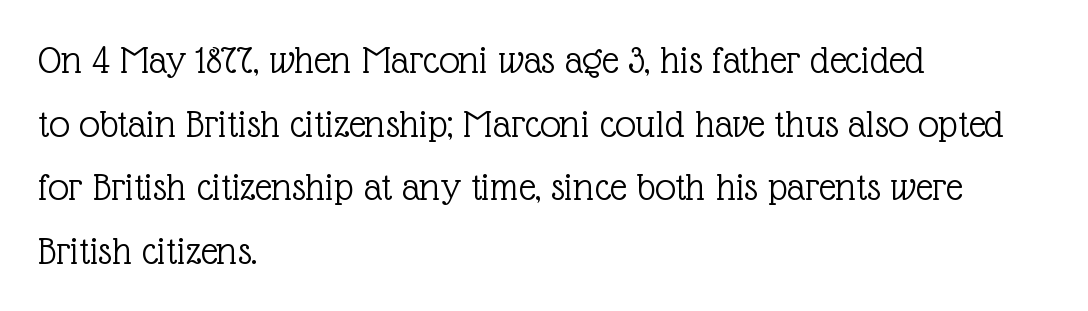
Q: Is the text bold? A: No.
Q: Is the text italic (slanted)? A: No, it is upright.
Q: Is the typeface a serif or a sans-serif typeface? A: Serif.
Q: Is the text underlined? A: No.
Q: How is the paragraph aligned? A: Left-aligned.
Q: Is the spacing between letters normal or unusually wide? A: Normal.
Q: Is the spacing between lines tight, normal or loose? A: Normal.
Q: Width (condensed, normal, or wide)? A: Normal.
Q: x-height? A: Medium.
Q: Monospaced? A: No.
